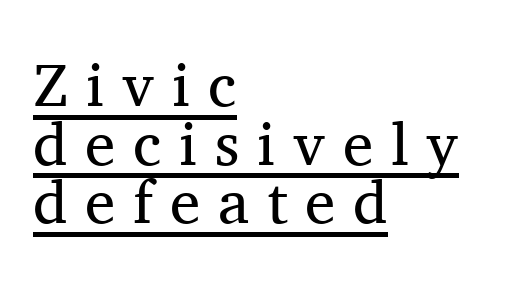
Q: Is the text bold? A: No.
Q: Is the text italic (slanted)? A: No, it is upright.
Q: Is the typeface a serif or a sans-serif typeface? A: Serif.
Q: Is the text underlined? A: Yes.
Q: How is the paragraph aligned? A: Left-aligned.
Q: Is the spacing between letters normal or unusually wide? A: Unusually wide.
Q: Is the spacing between lines tight, normal or loose? A: Tight.
Q: Width (condensed, normal, or wide)? A: Normal.
Q: Stroke contrast? A: Medium.
Q: x-height? A: Medium.
Q: Monospaced? A: No.
